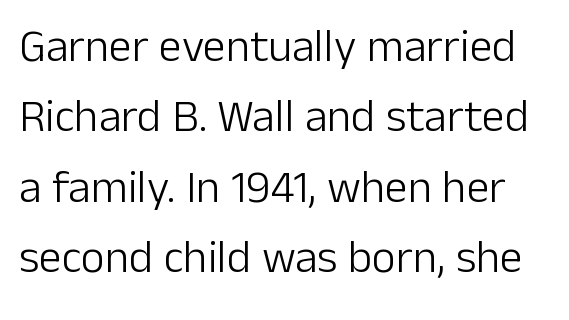
Classification — sans serif. Do the characters align in a grid? No, the font is proportional. Is this a heavy cut? Hardly; it is regular or lighter. The specimen omits any rule beneath the text block's lines.
